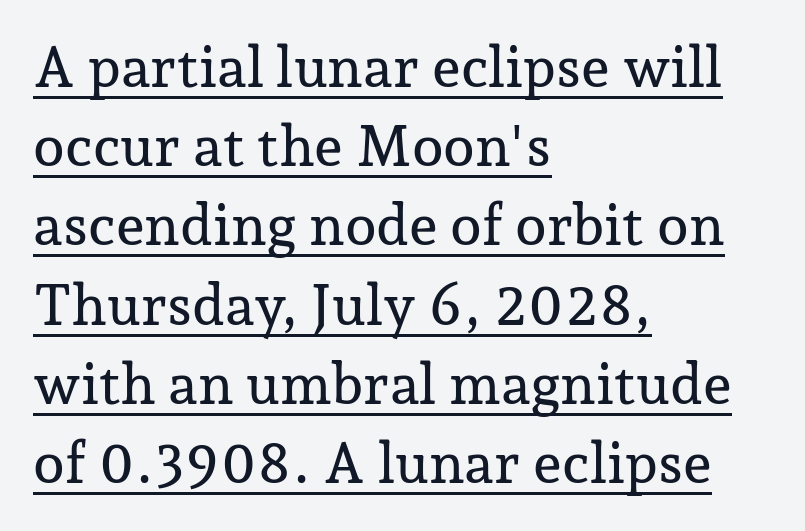
{"serif": "yes", "italic": "no", "width": "normal", "stroke_contrast": "low", "x_height": "medium", "monospaced": "no", "underline": "yes", "align": "left", "line_spacing": "normal", "line_spacing_ratio": 1.39, "letter_spacing": "normal", "letter_spacing_em": 0.0, "glyph_px": 57}
